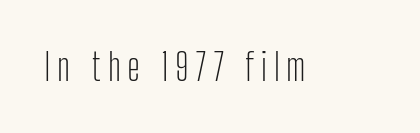
Q: Is the text bold? A: No.
Q: Is the text italic (slanted)? A: No, it is upright.
Q: Is the typeface a serif or a sans-serif typeface? A: Sans-serif.
Q: Is the text underlined? A: No.
Q: Width (condensed, normal, or wide)? A: Condensed.
Q: Stroke contrast? A: Low.
Q: x-height? A: Medium.
Q: Monospaced? A: No.
